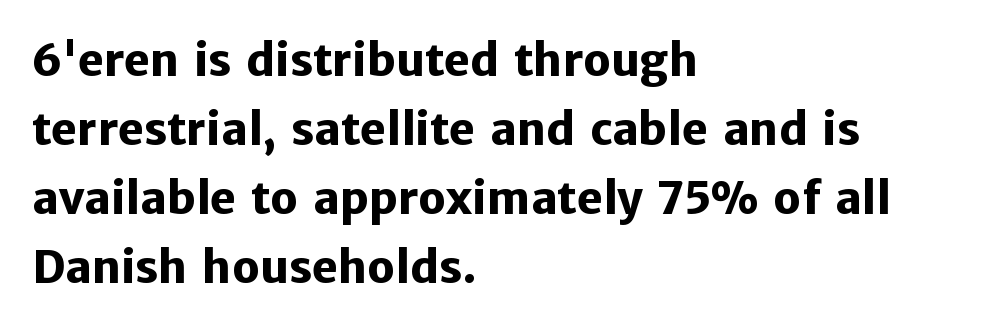
{"serif": "no", "italic": "no", "bold": "yes", "weight": "heavy", "width": "normal", "stroke_contrast": "low", "x_height": "medium", "monospaced": "no", "underline": "no", "align": "left", "line_spacing": "normal", "line_spacing_ratio": 1.57, "letter_spacing": "normal", "letter_spacing_em": 0.0, "glyph_px": 44}
